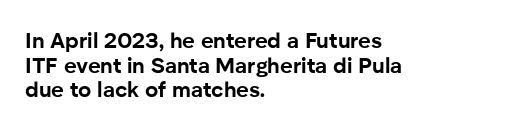
The image shows 22 px bold type, upright; set left-aligned, tight line spacing (1.12x), normal letter spacing, not underlined.
